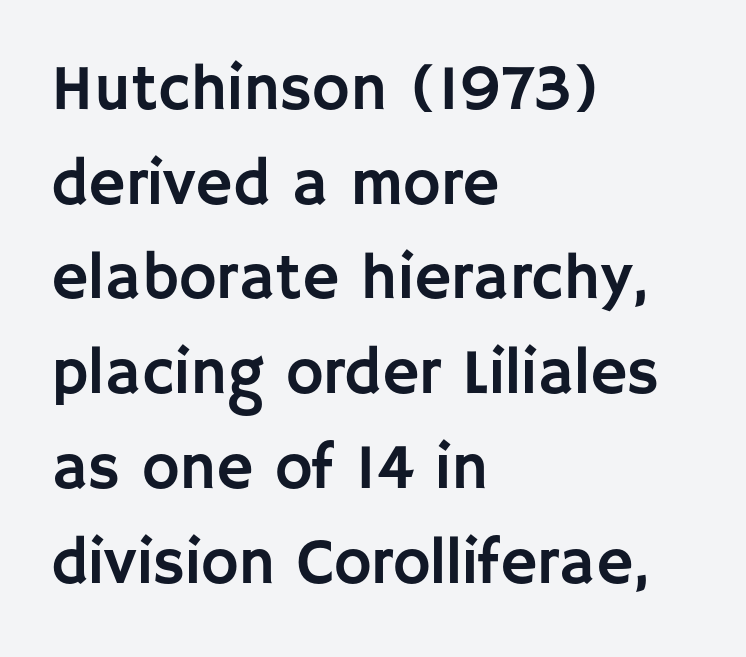
The image shows 64 px sans-serif type, upright; set left-aligned, normal line spacing (1.48x), normal letter spacing, not underlined; low stroke contrast and a large x-height.
